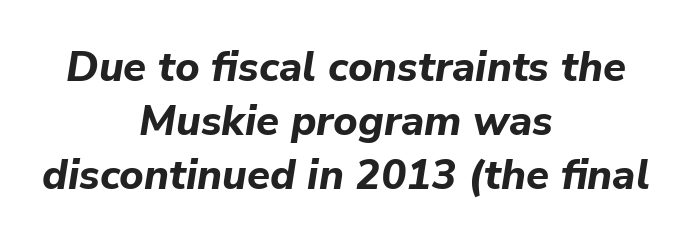
{"italic": "yes", "lean": "right", "slant_degrees": 9, "bold": "yes", "weight": "bold", "width": "normal", "stroke_contrast": "low", "x_height": "medium", "monospaced": "no", "underline": "no", "align": "center", "line_spacing": "normal", "line_spacing_ratio": 1.28, "letter_spacing": "normal", "letter_spacing_em": 0.0, "glyph_px": 42}
